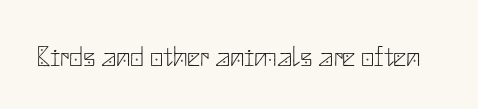
{"serif": "no", "italic": "no", "bold": "no", "weight": "thin", "width": "normal", "stroke_contrast": "low", "x_height": "small", "underline": "no", "letter_spacing": "normal", "letter_spacing_em": 0.0, "glyph_px": 29}
